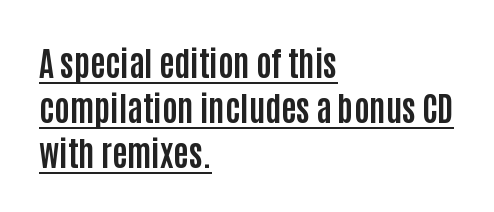
The image shows 33 px bold, condensed sans-serif type, upright; set left-aligned, normal line spacing (1.36x), normal letter spacing, underlined; low stroke contrast and a large x-height.
